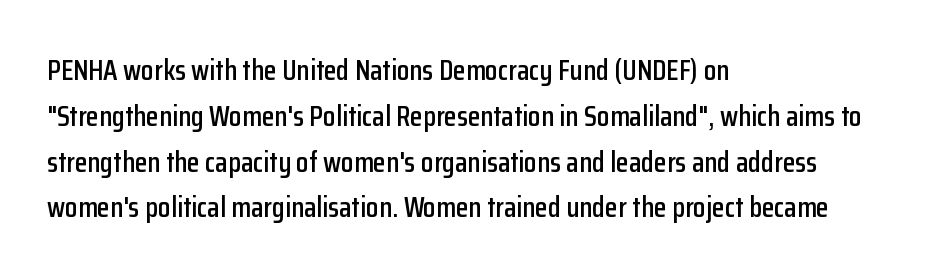
{"serif": "no", "italic": "no", "width": "condensed", "stroke_contrast": "low", "x_height": "medium", "monospaced": "no", "underline": "no", "align": "left", "line_spacing": "normal", "line_spacing_ratio": 1.58, "letter_spacing": "normal", "letter_spacing_em": 0.0, "glyph_px": 29}
